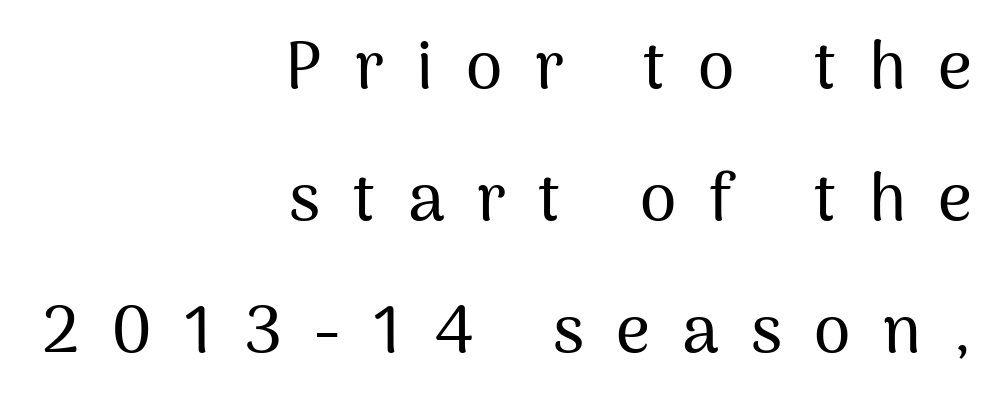
Q: Is the text italic (slanted)? A: No, it is upright.
Q: Is the typeface a serif or a sans-serif typeface? A: Sans-serif.
Q: Is the text underlined? A: No.
Q: How is the paragraph aligned? A: Right-aligned.
Q: Is the spacing between letters normal or unusually wide? A: Unusually wide.
Q: Is the spacing between lines tight, normal or loose? A: Loose.
Q: Width (condensed, normal, or wide)? A: Normal.
Q: Stroke contrast? A: Medium.
Q: x-height? A: Medium.
Q: Monospaced? A: No.
